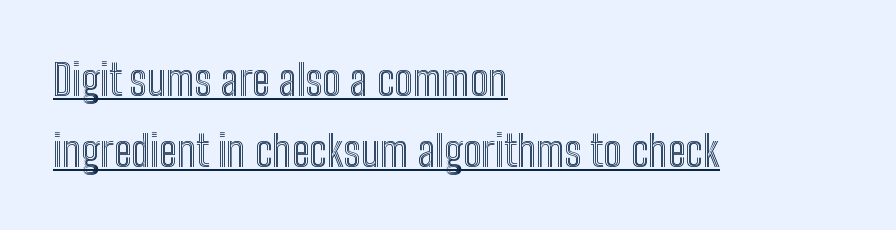
Q: Is the text italic (slanted)? A: No, it is upright.
Q: Is the text underlined? A: Yes.
Q: How is the paragraph aligned? A: Left-aligned.
Q: Is the spacing between letters normal or unusually wide? A: Normal.
Q: Is the spacing between lines tight, normal or loose? A: Normal.
Q: Width (condensed, normal, or wide)? A: Condensed.
Q: x-height? A: Medium.
Q: Monospaced? A: No.
